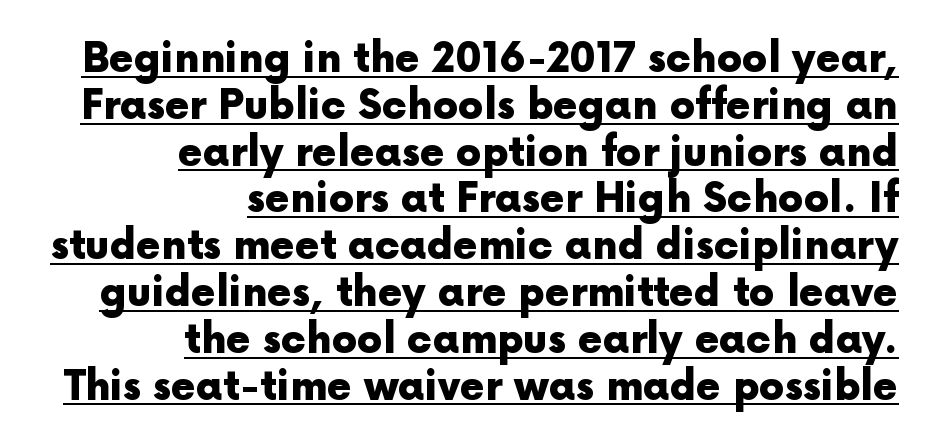
The image shows 40 px heavy sans-serif type, upright; set right-aligned, line spacing 1.17x, normal letter spacing, underlined; a medium x-height.
